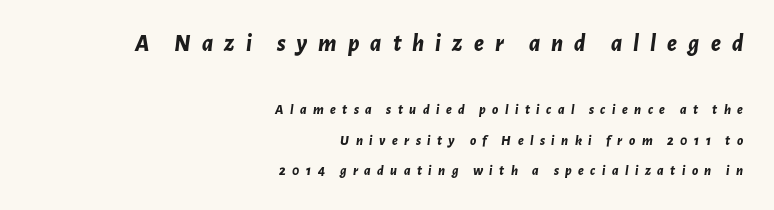
The image shows 24 px bold type, italic (leaning right); set right-aligned, loose line spacing (2.17x), unusually wide letter spacing (+0.46 em), not underlined; the first (top) block is 1.71x larger.
